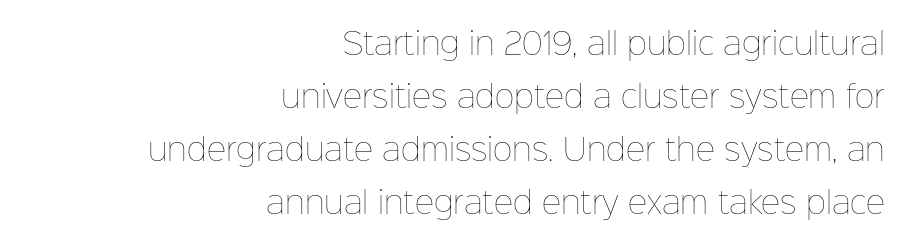
The image shows 30 px thin type, upright; set right-aligned, line spacing 1.77x, normal letter spacing, not underlined; low stroke contrast and a medium x-height.
